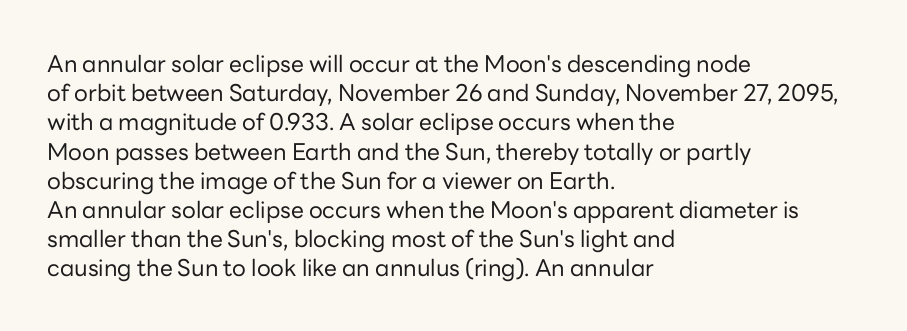
The image shows 23 px text type, upright; set left-aligned, normal line spacing (1.27x), normal letter spacing, not underlined.
